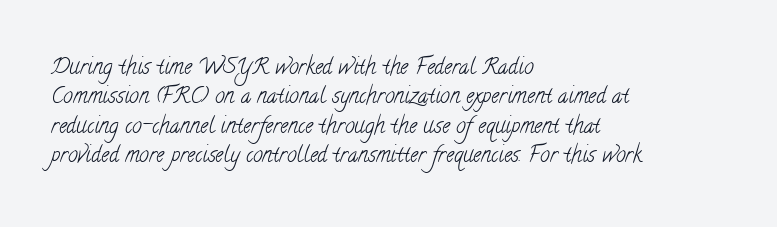
The image shows 22 px text type; set left-aligned, normal line spacing (1.34x), normal letter spacing, not underlined.
